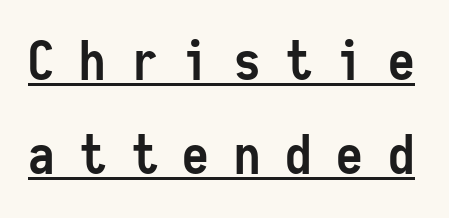
Like a heading marked for emphasis, these lines bear an underscore. Are there feet on the stems? There aren't — it's a sans. How heavy is the stroke? Heavy — this is a bold. The letters march in equal steps, a hallmark of fixed-pitch type.
